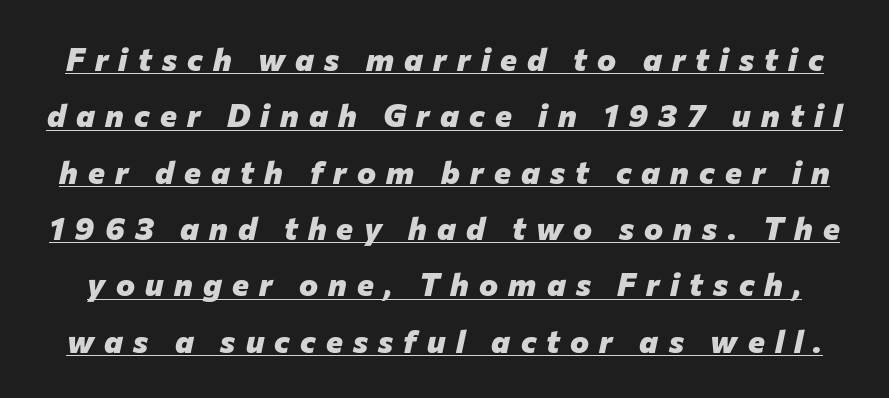
Q: Is the text bold? A: Yes.
Q: Is the text italic (slanted)? A: Yes, it leans right by about 12 degrees.
Q: Is the text underlined? A: Yes.
Q: Is the spacing between letters normal or unusually wide? A: Unusually wide.
Q: Width (condensed, normal, or wide)? A: Normal.
Q: Stroke contrast? A: Low.
Q: x-height? A: Medium.
Q: Monospaced? A: No.
